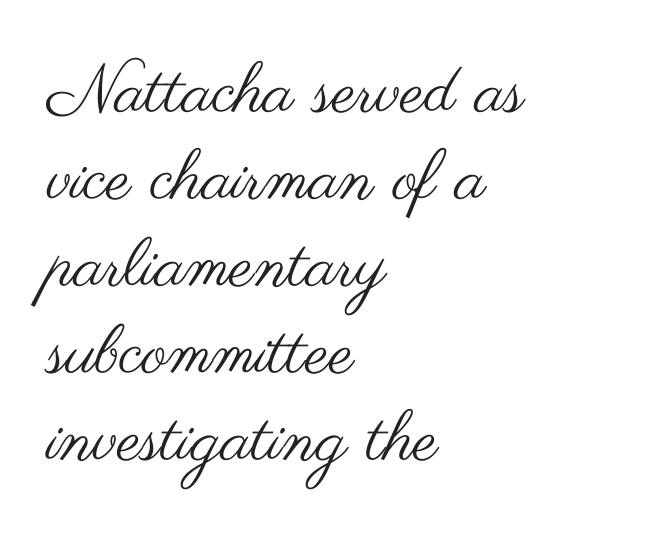
The letters carry no serifs — their stems end cleanly without finishing strokes. Caption: multi-line text, flush left, ragged right. Only glyphs here, with clear space below each row. Is the type heavy? It reads as light-to-regular instead. The face used here is proportionally spaced, like ordinary book or web type. Line spacing here is normal.
